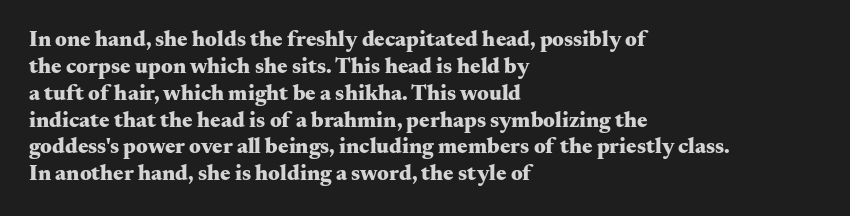
Q: Is the text bold? A: Yes.
Q: Is the text italic (slanted)? A: No, it is upright.
Q: Is the text underlined? A: No.
Q: How is the paragraph aligned? A: Left-aligned.
Q: Is the spacing between letters normal or unusually wide? A: Normal.
